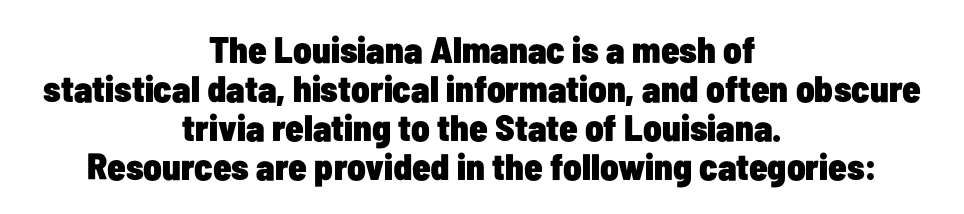
{"serif": "no", "italic": "no", "bold": "yes", "weight": "heavy", "width": "condensed", "stroke_contrast": "low", "x_height": "medium", "monospaced": "no", "underline": "no", "align": "center", "line_spacing": "tight", "line_spacing_ratio": 1.05, "letter_spacing": "normal", "letter_spacing_em": 0.0, "glyph_px": 37}
